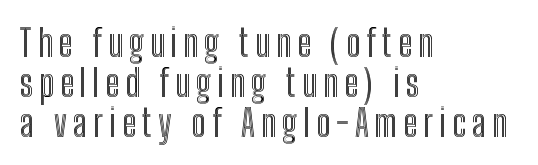
{"italic": "no", "width": "condensed", "x_height": "medium", "monospaced": "no", "underline": "no", "align": "left", "line_spacing": "tight", "line_spacing_ratio": 1.08, "glyph_px": 37}
